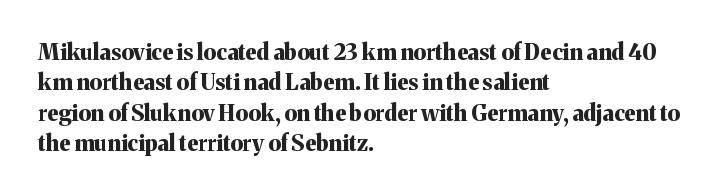
Q: Is the text bold? A: Yes.
Q: Is the text italic (slanted)? A: No, it is upright.
Q: Is the text underlined? A: No.
Q: How is the paragraph aligned? A: Left-aligned.
Q: Is the spacing between letters normal or unusually wide? A: Normal.
Q: Is the spacing between lines tight, normal or loose? A: Normal.
